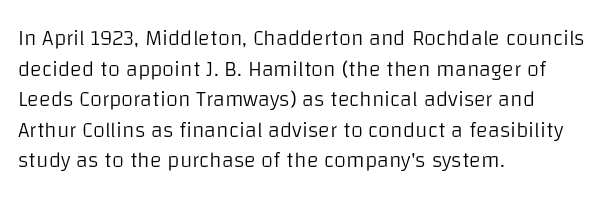
Q: Is the text bold? A: No.
Q: Is the text italic (slanted)? A: No, it is upright.
Q: Is the text underlined? A: No.
Q: How is the paragraph aligned? A: Left-aligned.
Q: Is the spacing between letters normal or unusually wide? A: Normal.
Q: Is the spacing between lines tight, normal or loose? A: Normal.
